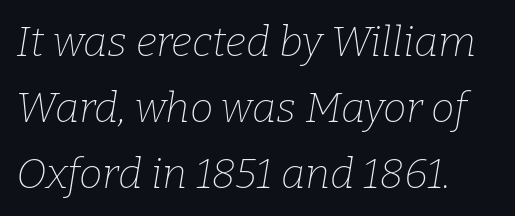
The image shows 42 px thin serif type, italic (leaning right); set left-aligned, normal line spacing (1.57x), normal letter spacing, not underlined; low stroke contrast and a medium x-height.
